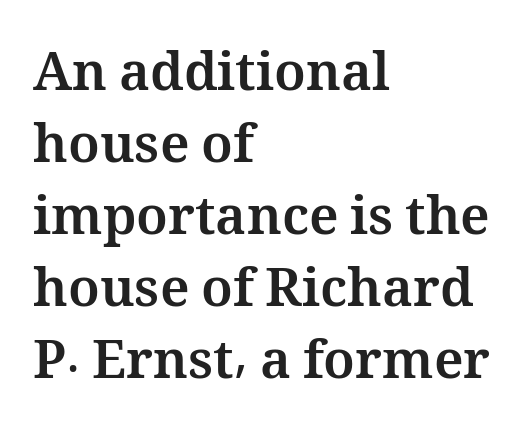
Each letter keeps its own natural width here, so spacing adapts to shape. Short and long lines alike share a common starting point at left. A clean baseline with only descenders dipping below it. You can tell it's not italic because the verticals are truly vertical. How are the letters spaced? Ordinarily, with no added tracking.
